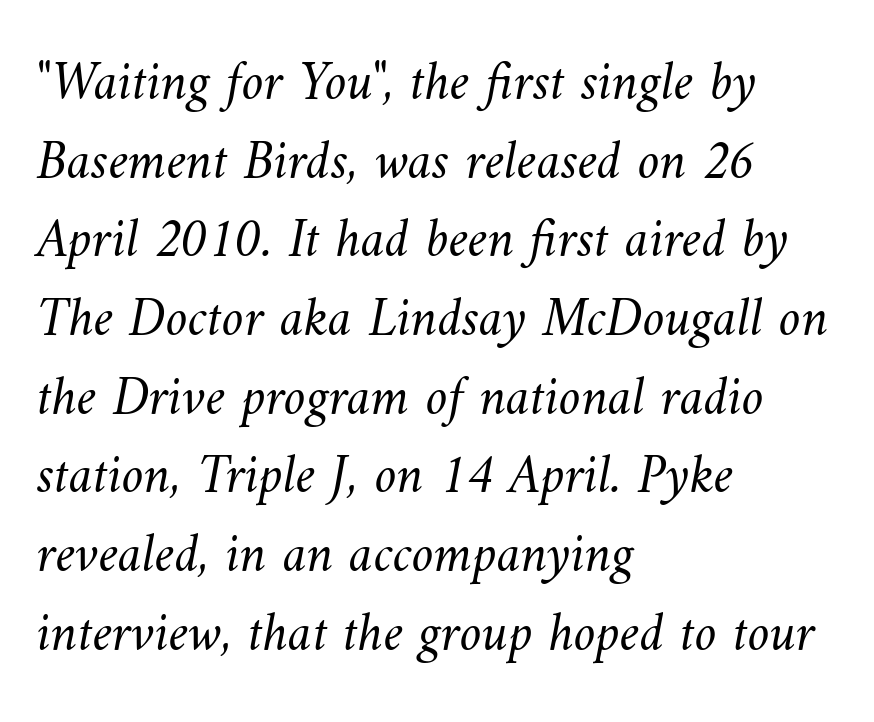
{"bold": "no", "weight": "light", "width": "normal", "stroke_contrast": "medium", "x_height": "small", "monospaced": "no", "underline": "no", "align": "left", "line_spacing": "normal", "line_spacing_ratio": 1.43, "letter_spacing": "normal", "letter_spacing_em": 0.0, "glyph_px": 55}
